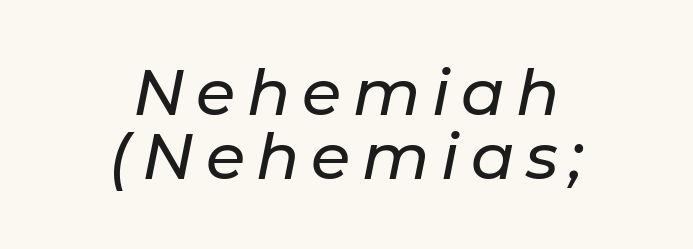
The zone under the glyphs is completely vacant. Does the leading feel generous? Not at all — it's pinched. It's the slanting kind of type. This sample is center-justified, so both line endings float freely. Varying glyph widths throughout — classic text-font behaviour.
